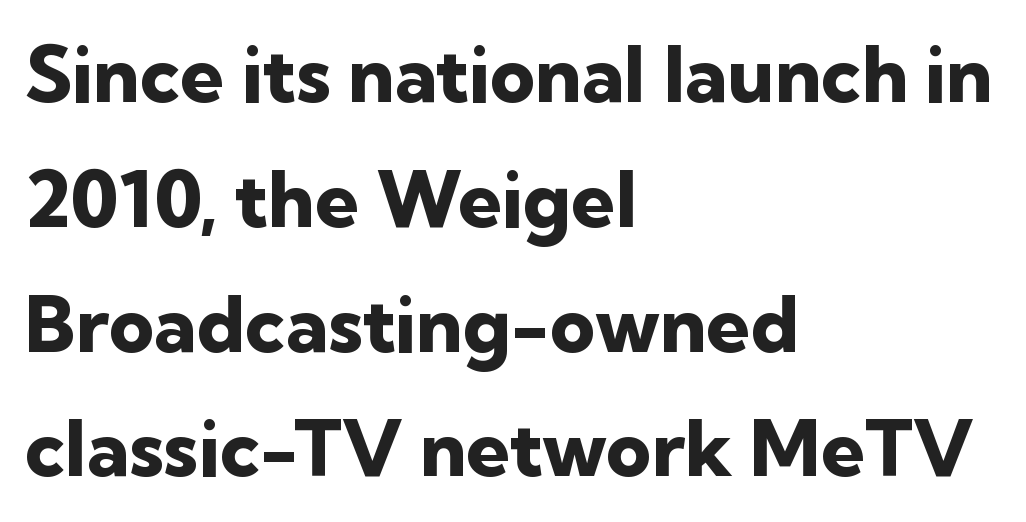
The image shows 78 px heavy sans-serif type, upright; set left-aligned, normal line spacing (1.6x), normal letter spacing, not underlined; low stroke contrast and a medium x-height.
